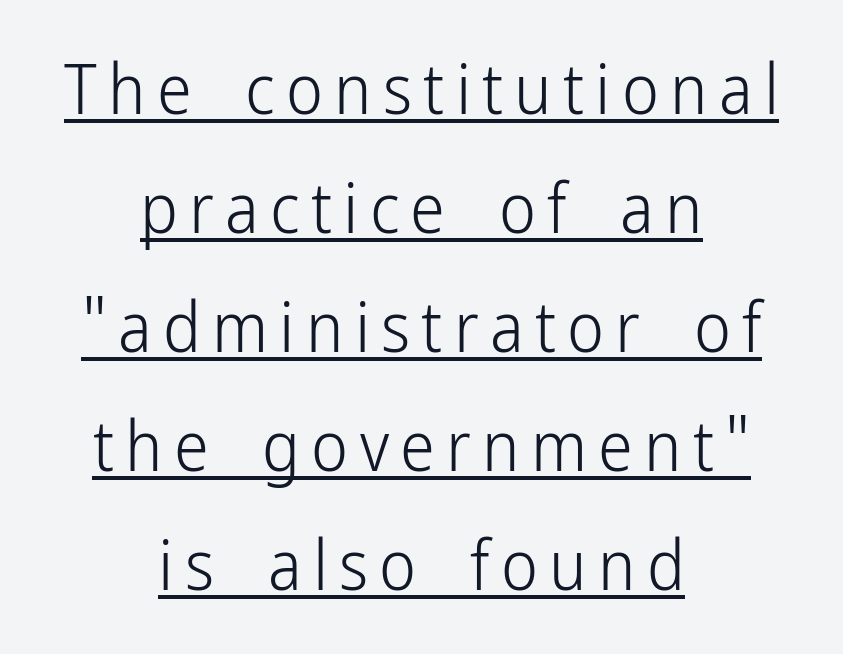
The designer went with a sans here, leaving each stem footless. Stem width sits at or under what a default text font uses. Underlining? Definitely there. Proportional: the letters do not fall into vertical columns.
